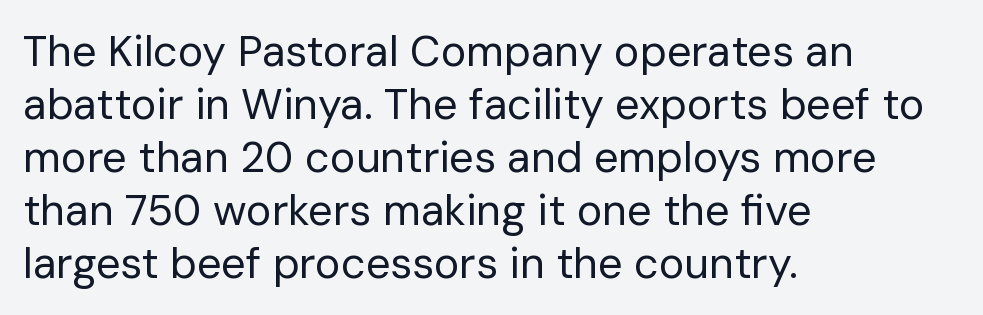
Is the type heavy? It reads as light-to-regular instead. A typesetter would call this proportional, since set widths differ per character. The rendering anchors every line to the left-hand side. Does the lettering tilt? It doesn't — this is upright.
